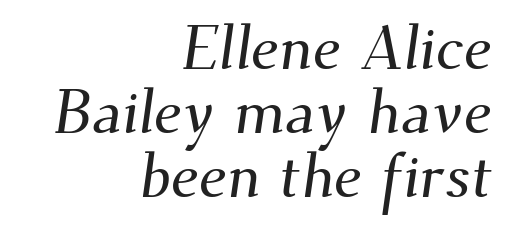
Q: Is the typeface a serif or a sans-serif typeface? A: Serif.
Q: Is the text underlined? A: No.
Q: How is the paragraph aligned? A: Right-aligned.
Q: Is the spacing between letters normal or unusually wide? A: Normal.
Q: Is the spacing between lines tight, normal or loose? A: Tight.
Q: Width (condensed, normal, or wide)? A: Normal.
Q: Stroke contrast? A: Medium.
Q: x-height? A: Small.
Q: Monospaced? A: No.
